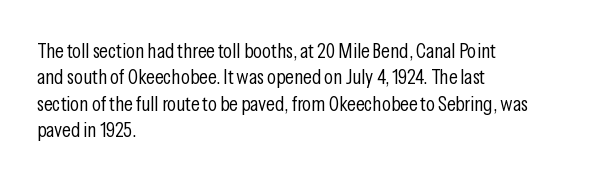
The rendering uses a moderate line-height, typical for paragraphs. Only glyphs here, with clear space below each row. The passage is arranged the way most books set body copy — flush left. Spacing between characters is what you'd get straight out of the box.
